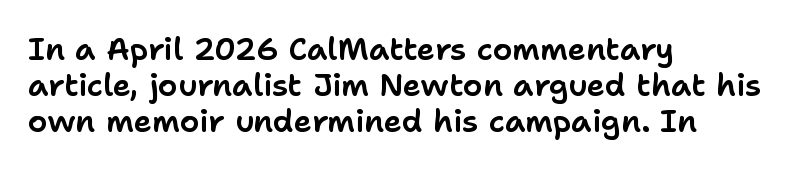
{"serif": "no", "italic": "no", "width": "normal", "stroke_contrast": "low", "x_height": "medium", "monospaced": "no", "underline": "no", "align": "left", "line_spacing_ratio": 1.16, "letter_spacing": "normal", "letter_spacing_em": 0.0, "glyph_px": 31}
